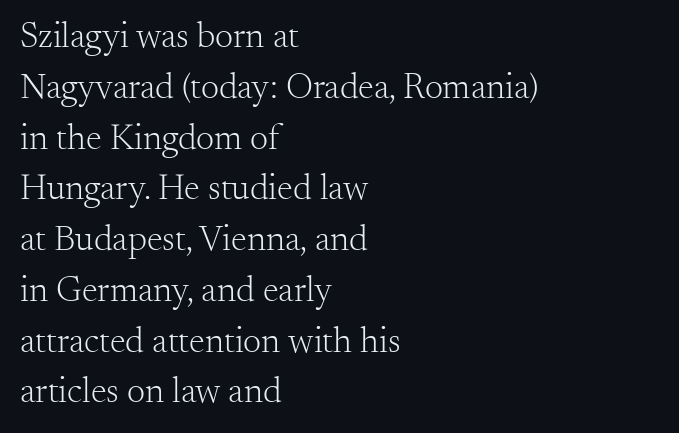
{"serif": "yes", "italic": "no", "bold": "no", "weight": "light", "width": "normal", "stroke_contrast": "medium", "x_height": "small", "monospaced": "no", "underline": "no", "align": "left", "line_spacing": "normal", "line_spacing_ratio": 1.41, "letter_spacing": "normal", "letter_spacing_em": 0.0, "glyph_px": 36}
